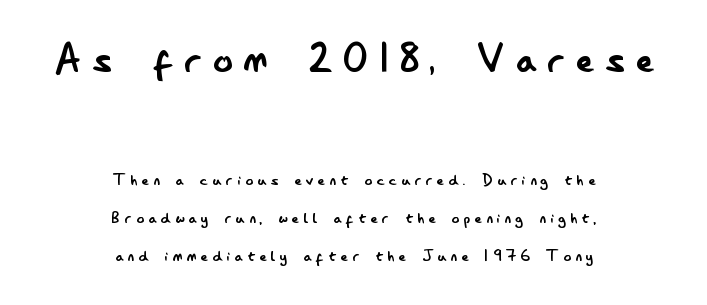
Q: Is the text bold? A: No.
Q: Is the text italic (slanted)? A: No, it is upright.
Q: Is the typeface a serif or a sans-serif typeface? A: Sans-serif.
Q: Is the text underlined? A: No.
Q: How is the paragraph aligned? A: Centered.
Q: Is the spacing between letters normal or unusually wide? A: Unusually wide.
Q: Is the spacing between lines tight, normal or loose? A: Loose.
Q: Which block of text is set in a larger size, the first (top) or the second (bottom)? A: The first (top) one.
Q: Width (condensed, normal, or wide)? A: Condensed.
Q: Stroke contrast? A: Low.
Q: x-height? A: Small.
Q: Monospaced? A: No.
